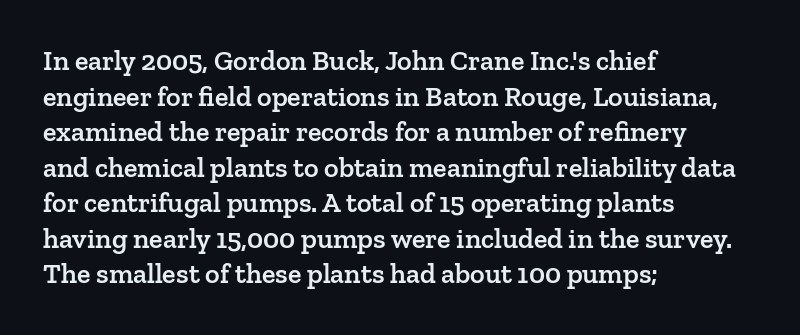
Q: Is the text bold? A: Semi-bold.
Q: Is the text italic (slanted)? A: No, it is upright.
Q: Is the typeface a serif or a sans-serif typeface? A: Serif.
Q: Is the text underlined? A: No.
Q: How is the paragraph aligned? A: Left-aligned.
Q: Is the spacing between letters normal or unusually wide? A: Normal.
Q: Is the spacing between lines tight, normal or loose? A: Normal.
Q: Width (condensed, normal, or wide)? A: Normal.
Q: Stroke contrast? A: Low.
Q: x-height? A: Medium.
Q: Monospaced? A: No.
